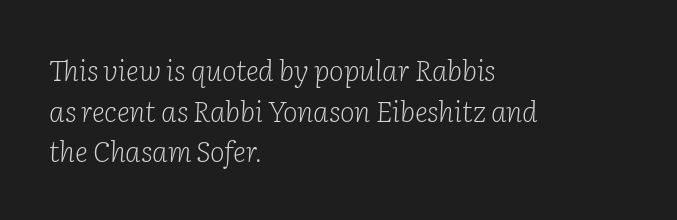
Q: Is the text bold? A: No.
Q: Is the text italic (slanted)? A: Yes, it leans right by about 2 degrees.
Q: Is the typeface a serif or a sans-serif typeface? A: Serif.
Q: Is the text underlined? A: No.
Q: How is the paragraph aligned? A: Left-aligned.
Q: Is the spacing between letters normal or unusually wide? A: Normal.
Q: Is the spacing between lines tight, normal or loose? A: Normal.
Q: Width (condensed, normal, or wide)? A: Normal.
Q: Stroke contrast? A: Low.
Q: x-height? A: Medium.
Q: Monospaced? A: No.
